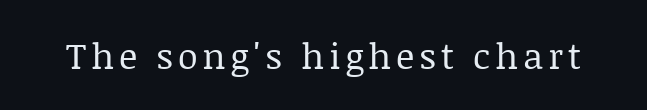
Q: Is the text bold? A: No.
Q: Is the text italic (slanted)? A: No, it is upright.
Q: Is the typeface a serif or a sans-serif typeface? A: Serif.
Q: Is the text underlined? A: No.
Q: Width (condensed, normal, or wide)? A: Normal.
Q: Stroke contrast? A: Low.
Q: x-height? A: Large.
Q: Monospaced? A: No.
